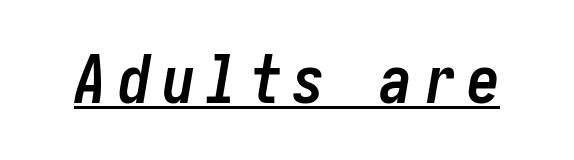
{"italic": "yes", "lean": "right", "slant_degrees": 10, "bold": "yes", "weight": "semibold", "width": "condensed", "stroke_contrast": "low", "x_height": "medium", "underline": "yes", "glyph_px": 66}
